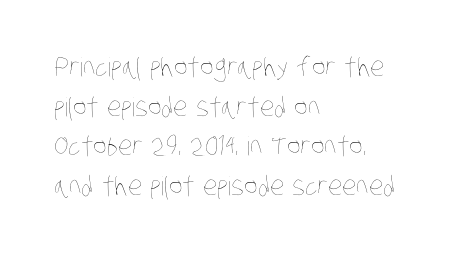
The image shows 26 px text type; set left-aligned, normal line spacing (1.52x), normal letter spacing, not underlined.
